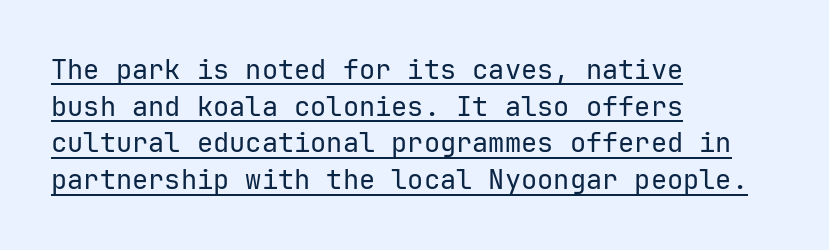
Q: Is the text bold? A: No.
Q: Is the text italic (slanted)? A: No, it is upright.
Q: Is the text underlined? A: Yes.
Q: How is the paragraph aligned? A: Left-aligned.
Q: Is the spacing between letters normal or unusually wide? A: Normal.
Q: Is the spacing between lines tight, normal or loose? A: Normal.
